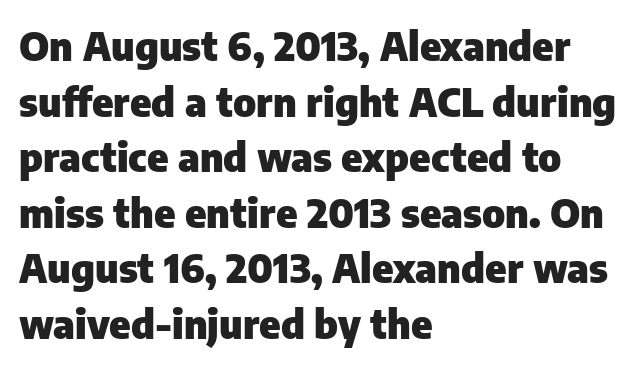
{"serif": "no", "italic": "no", "bold": "yes", "weight": "heavy", "width": "normal", "stroke_contrast": "low", "x_height": "medium", "monospaced": "no", "underline": "no", "align": "left", "line_spacing": "normal", "line_spacing_ratio": 1.39, "letter_spacing": "normal", "letter_spacing_em": 0.0, "glyph_px": 40}
